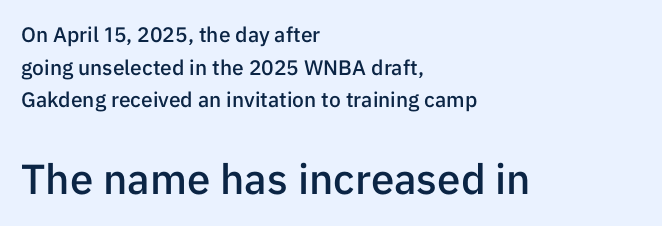
The image shows 42 px semibold sans-serif type, upright; set left-aligned, normal line spacing (1.55x), normal letter spacing, not underlined; the second (bottom) block is 2.0x larger; low stroke contrast and a medium x-height.
